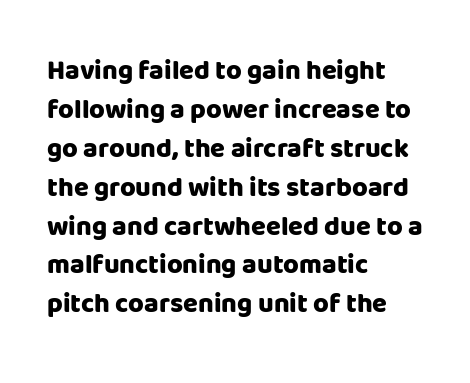
Q: Is the text bold? A: Yes.
Q: Is the text italic (slanted)? A: No, it is upright.
Q: Is the text underlined? A: No.
Q: How is the paragraph aligned? A: Left-aligned.
Q: Is the spacing between letters normal or unusually wide? A: Normal.
Q: Is the spacing between lines tight, normal or loose? A: Normal.
